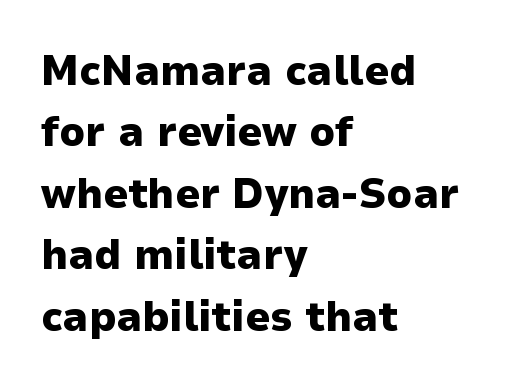
The image shows 43 px heavy sans-serif type, upright; set left-aligned, normal line spacing (1.43x), normal letter spacing, not underlined; low stroke contrast and a medium x-height.
